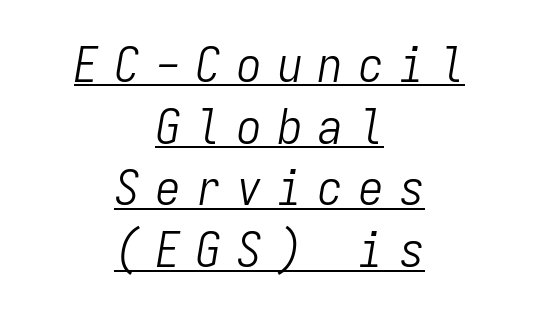
The image shows 49 px light, condensed type, italic (leaning right), monospaced; set centered, normal line spacing (1.26x), unusually wide letter spacing (+0.33 em), underlined; low stroke contrast and a medium x-height.
